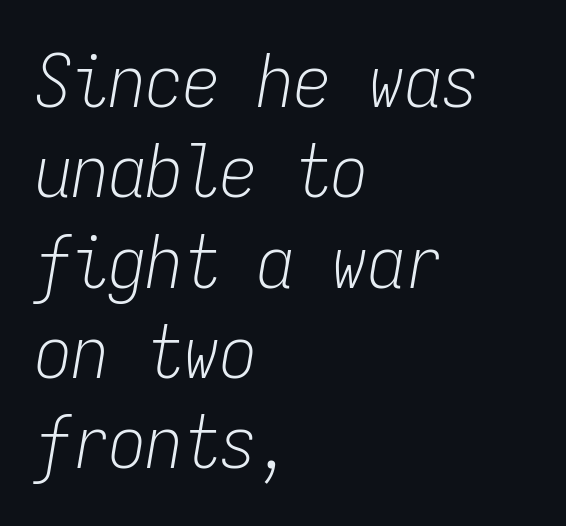
Any mark beneath the type? The region is blank. The paragraph shown leans on its left margin. Posture: slanted. Standard letterfit; no display-style spreading of the glyphs. The letters march in equal steps, a hallmark of fixed-pitch type. The passage shown is not bold in any degree.
